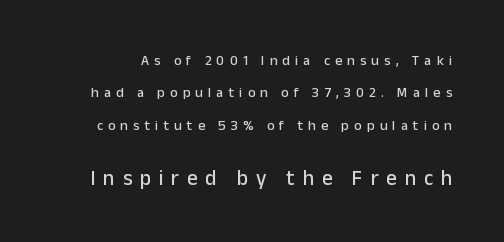
The rendering uses a large line-height, opening up the rows. The later block is typeset at a bigger size than the earlier block. Tall strokes in this sample are plumb rather than angled. Caption: expanded tracking, letters set apart.
